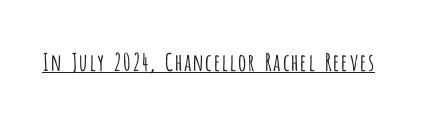
{"italic": "no", "bold": "no", "underline": "yes", "letter_spacing": "normal", "letter_spacing_em": 0.0, "glyph_px": 24}
